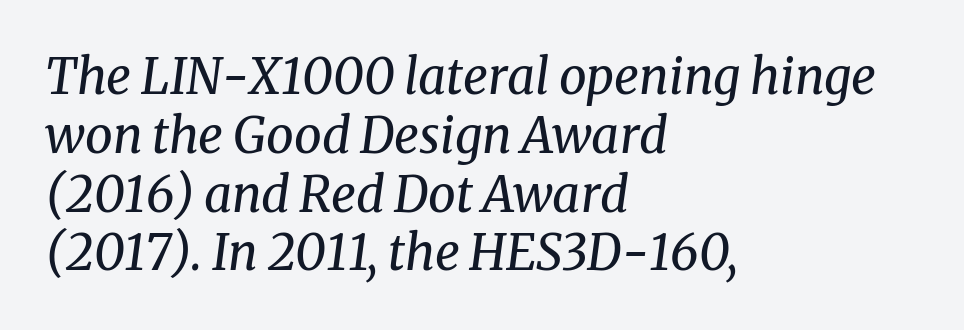
The passage shown is not bold in any degree. Here the designer chose a conventional face with non-uniform glyph widths. These lines are composed in type with serifs. Emphasis-style slanted type is in use.
